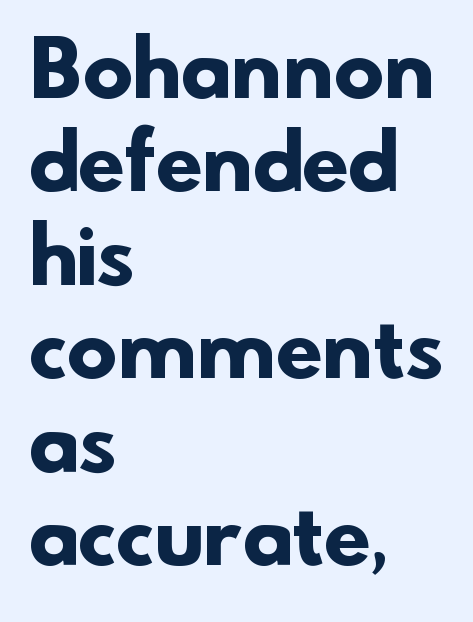
The image shows 76 px heavy sans-serif type; set left-aligned, line spacing 1.23x, normal letter spacing, not underlined; low stroke contrast and a small x-height.
